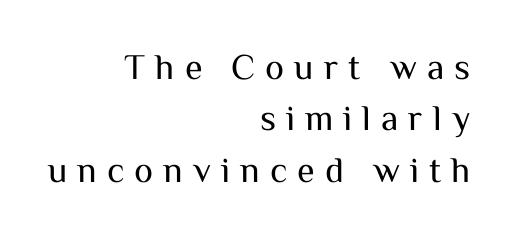
The image shows 36 px regular-weight sans-serif type, upright; set right-aligned, normal line spacing (1.43x), unusually wide letter spacing (+0.28 em), not underlined; medium stroke contrast and a medium x-height.
